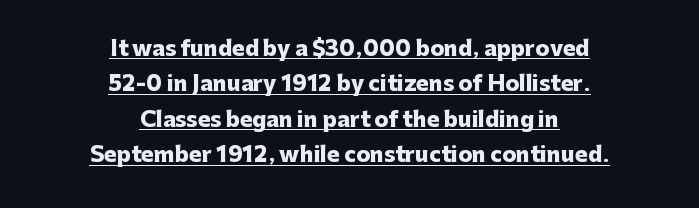
Posture: straight, roman, zero tilt. Every letter is thick-stroked: bold, no question. This rendering features underlined lettering. These lines keep a tight, regular rhythm from letter to letter.
